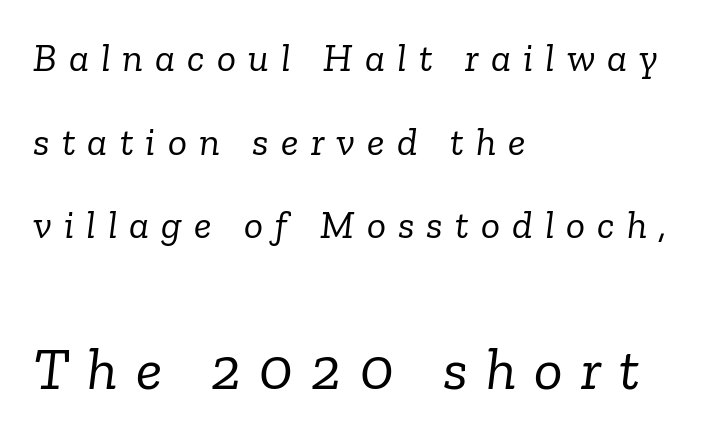
The image shows 60 px light serif type, italic (leaning right); set left-aligned, loose line spacing (2.09x), unusually wide letter spacing (+0.3 em), not underlined; the second (bottom) block is 1.5x larger; low stroke contrast and a medium x-height.
